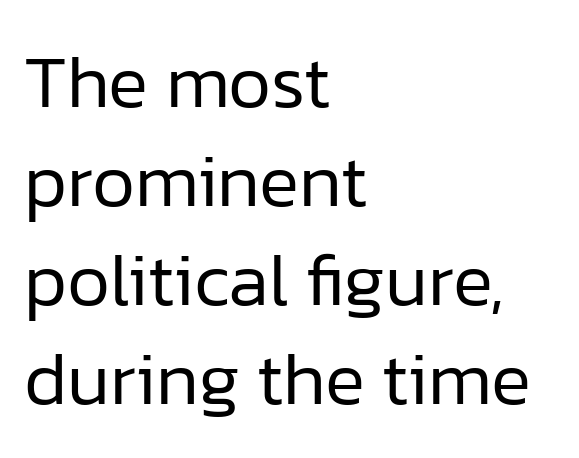
The image shows 75 px regular-weight sans-serif type, upright; set left-aligned, normal line spacing (1.32x), normal letter spacing, not underlined; low stroke contrast and a medium x-height.
